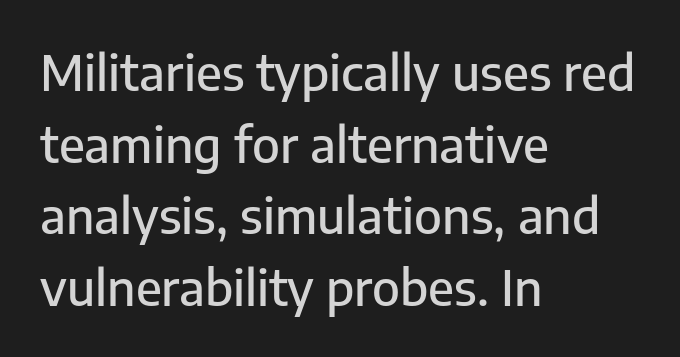
Notice how descenders clear the ascenders below comfortably — that's standard leading. The paragraph has a hard left edge and a soft right edge. Descenders hang freely into open space. A roman cut, with each character standing at attention. Caption: standard tracking, unaltered. Are there feet on the stems? There aren't — it's a sans.
